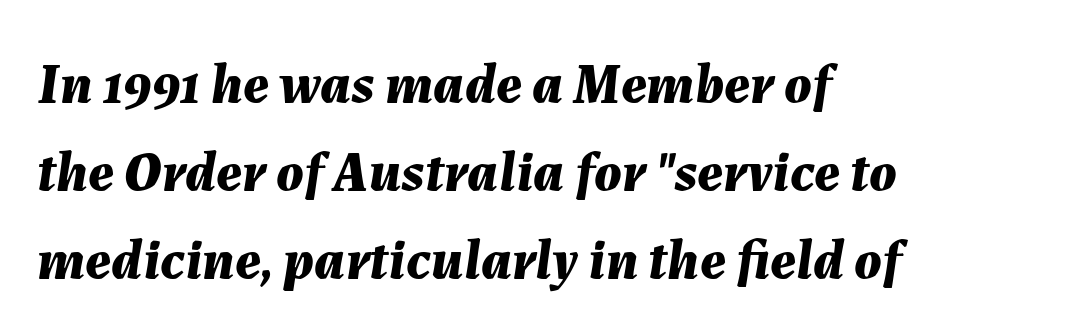
Q: Is the text bold? A: Yes.
Q: Is the text italic (slanted)? A: Yes, it leans right by about 7 degrees.
Q: Is the text underlined? A: No.
Q: How is the paragraph aligned? A: Left-aligned.
Q: Is the spacing between letters normal or unusually wide? A: Normal.
Q: Is the spacing between lines tight, normal or loose? A: Normal.
Q: Width (condensed, normal, or wide)? A: Normal.
Q: Stroke contrast? A: Medium.
Q: x-height? A: Medium.
Q: Monospaced? A: No.
